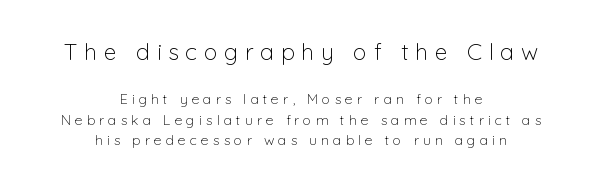
This block has exactly the height ordinary leading produces. The zone under the glyphs is completely vacant. The strokes carry an ordinary text weight at most. The axis of the letterforms is exactly vertical. These lines have a slow, spaced-out rhythm from letter to letter.
